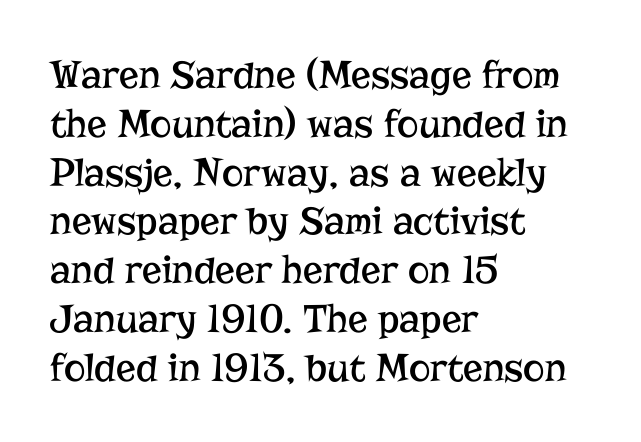
Q: Is the text bold? A: No.
Q: Is the text italic (slanted)? A: No, it is upright.
Q: Is the typeface a serif or a sans-serif typeface? A: Serif.
Q: Is the text underlined? A: No.
Q: How is the paragraph aligned? A: Left-aligned.
Q: Is the spacing between letters normal or unusually wide? A: Normal.
Q: Width (condensed, normal, or wide)? A: Normal.
Q: Stroke contrast? A: Low.
Q: x-height? A: Medium.
Q: Monospaced? A: No.
